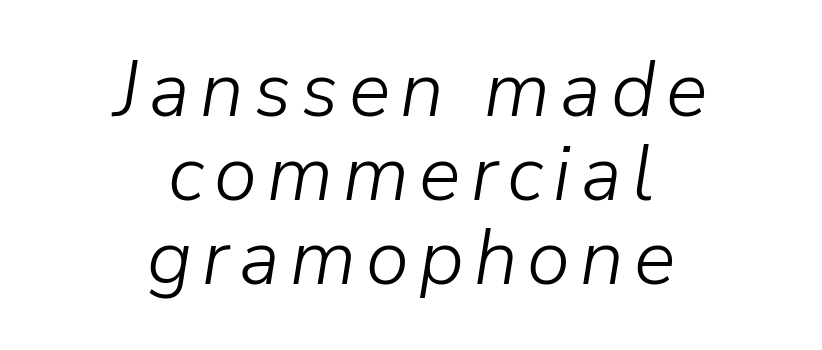
The image shows 78 px light type, italic (leaning right); set centered, tight line spacing (1.08x), not underlined; low stroke contrast and a medium x-height.
